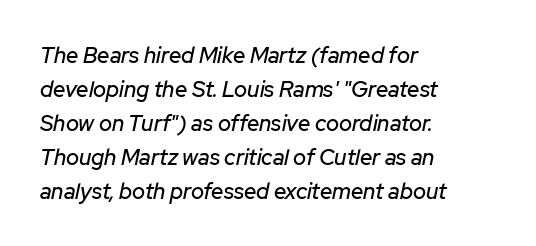
{"italic": "yes", "lean": "right", "slant_degrees": 12, "underline": "no", "align": "left", "line_spacing": "normal", "line_spacing_ratio": 1.54, "letter_spacing": "normal", "letter_spacing_em": 0.0, "glyph_px": 22}
